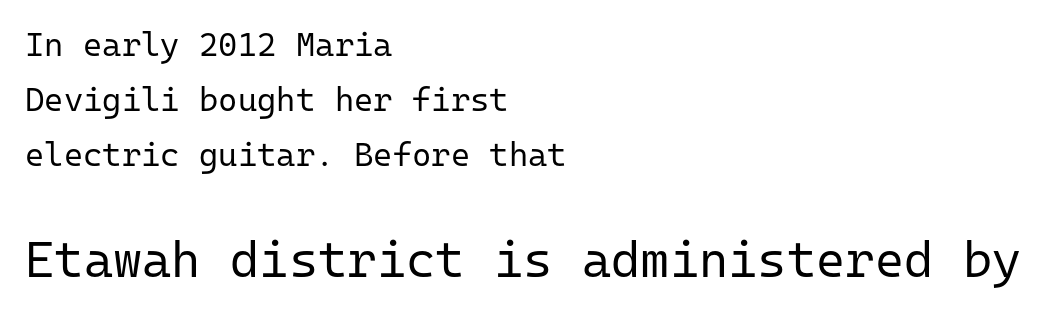
Q: Is the text bold? A: No.
Q: Is the text italic (slanted)? A: No, it is upright.
Q: Is the typeface a serif or a sans-serif typeface? A: Sans-serif.
Q: Is the text underlined? A: No.
Q: How is the paragraph aligned? A: Left-aligned.
Q: Is the spacing between letters normal or unusually wide? A: Normal.
Q: Is the spacing between lines tight, normal or loose? A: Normal.
Q: Which block of text is set in a larger size, the first (top) or the second (bottom)? A: The second (bottom) one.
Q: Width (condensed, normal, or wide)? A: Normal.
Q: Stroke contrast? A: Low.
Q: x-height? A: Medium.
Q: Monospaced? A: Yes.
